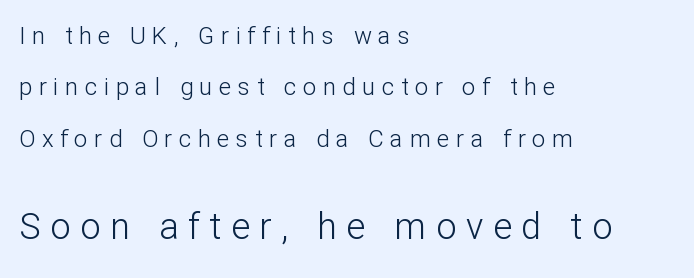
The image shows 36 px light sans-serif type, upright; set left-aligned, loose line spacing (2.14x), unusually wide letter spacing (+0.27 em), not underlined; the second (bottom) block is 1.5x larger; low stroke contrast and a medium x-height.
